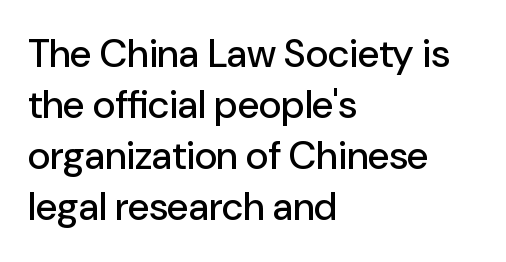
Q: Is the text italic (slanted)? A: No, it is upright.
Q: Is the typeface a serif or a sans-serif typeface? A: Sans-serif.
Q: Is the text underlined? A: No.
Q: How is the paragraph aligned? A: Left-aligned.
Q: Is the spacing between letters normal or unusually wide? A: Normal.
Q: Is the spacing between lines tight, normal or loose? A: Normal.
Q: Width (condensed, normal, or wide)? A: Normal.
Q: Stroke contrast? A: Low.
Q: x-height? A: Medium.
Q: Monospaced? A: No.
